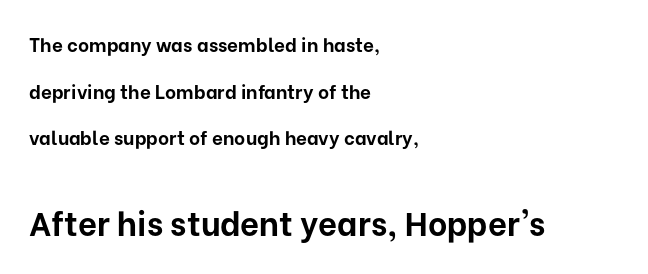
{"serif": "no", "italic": "no", "bold": "yes", "weight": "bold", "width": "normal", "stroke_contrast": "low", "x_height": "medium", "monospaced": "no", "underline": "no", "align": "left", "line_spacing": "loose", "line_spacing_ratio": 2.46, "letter_spacing": "normal", "letter_spacing_em": 0.0, "larger_block": "second", "size_ratio": 1.74, "glyph_px": 33}
